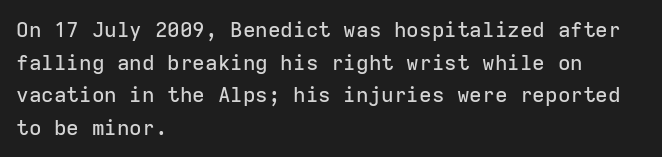
The image shows 21 px text type, upright; set left-aligned, normal line spacing (1.55x), normal letter spacing, not underlined.
